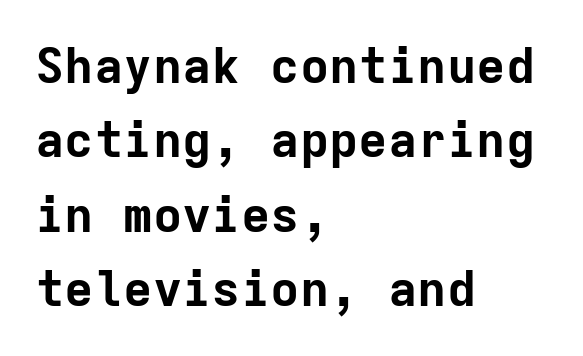
No word sits above an underline. The rendering anchors every line to the left-hand side. When letters stand straight like this, we call the style roman or upright. Interline gaps are of average width in this sample. The characters display no serif detailing; their extremities are plain. These words are printed bold, with thick strokes throughout.
